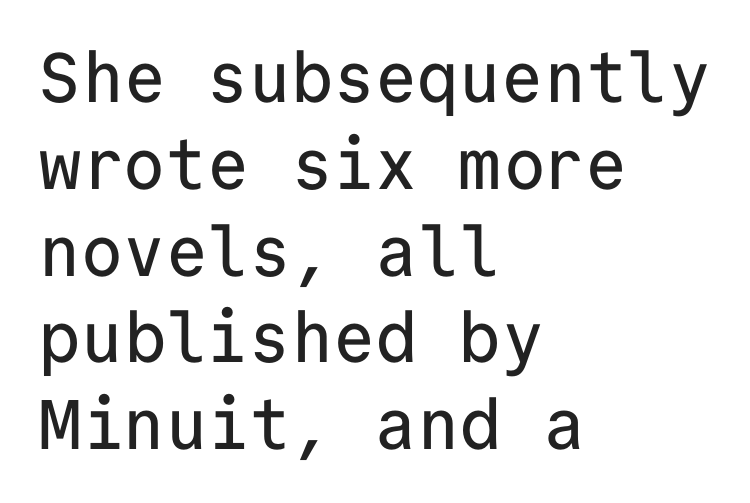
{"serif": "no", "italic": "no", "width": "normal", "stroke_contrast": "low", "x_height": "medium", "monospaced": "yes", "underline": "no", "align": "left", "line_spacing_ratio": 1.24, "letter_spacing": "normal", "letter_spacing_em": 0.0, "glyph_px": 70}
